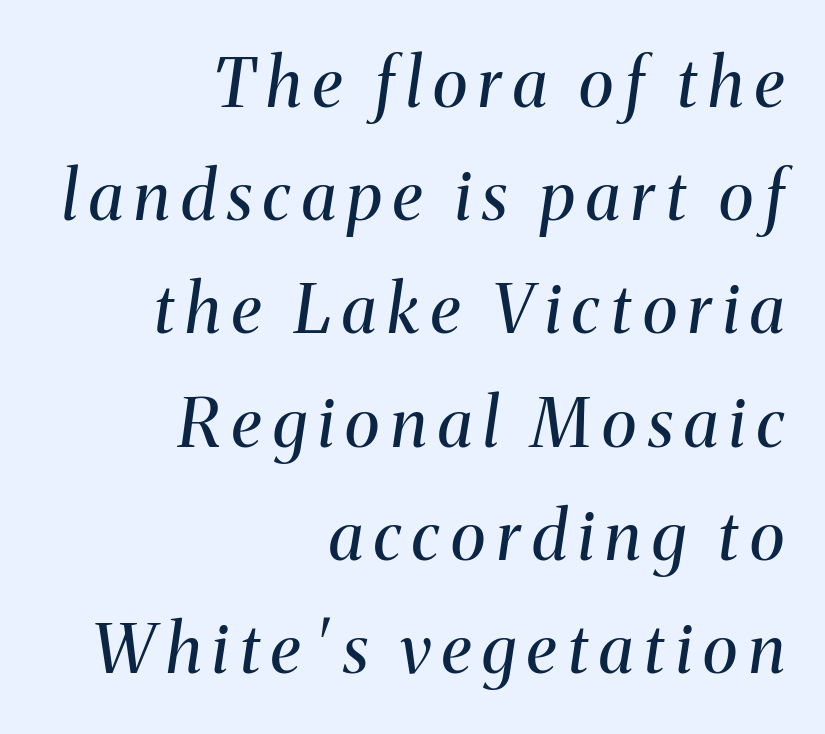
{"serif": "yes", "italic": "yes", "lean": "right", "slant_degrees": 8, "bold": "no", "weight": "regular", "width": "normal", "stroke_contrast": "medium", "x_height": "medium", "monospaced": "no", "underline": "no", "align": "right", "line_spacing": "normal", "line_spacing_ratio": 1.69, "glyph_px": 67}
